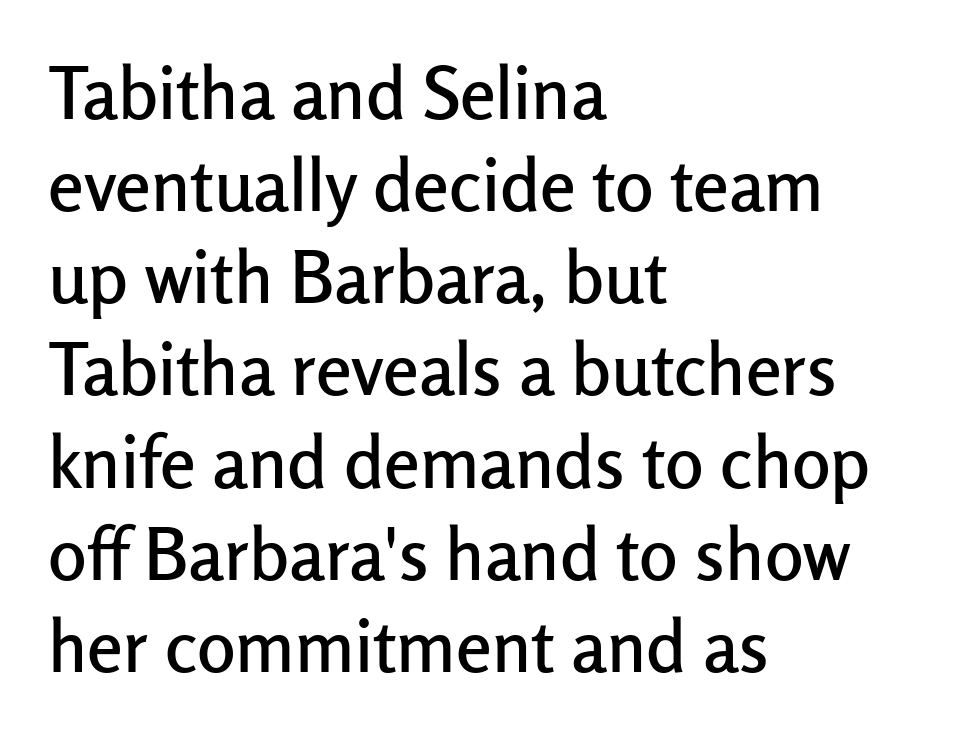
Q: Is the text italic (slanted)? A: No, it is upright.
Q: Is the typeface a serif or a sans-serif typeface? A: Sans-serif.
Q: Is the text underlined? A: No.
Q: How is the paragraph aligned? A: Left-aligned.
Q: Is the spacing between letters normal or unusually wide? A: Normal.
Q: Is the spacing between lines tight, normal or loose? A: Normal.
Q: Width (condensed, normal, or wide)? A: Normal.
Q: Stroke contrast? A: Low.
Q: x-height? A: Medium.
Q: Monospaced? A: No.
